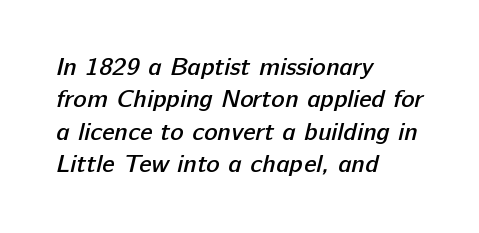
Has an underline been added? It has not. Here the glyphs are tracked normally, forming tight word shapes. Emphasis by weight is partial: semibold. These lines are set flush left with a ragged right edge.
